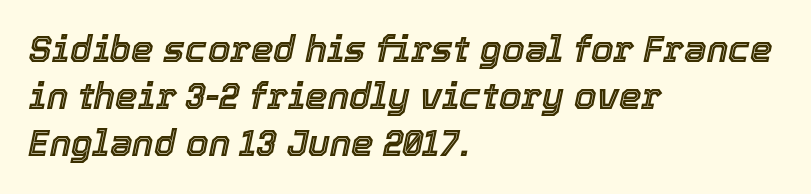
Q: Is the text italic (slanted)? A: Yes, it leans right by about 12 degrees.
Q: Is the text underlined? A: No.
Q: How is the paragraph aligned? A: Left-aligned.
Q: Is the spacing between letters normal or unusually wide? A: Normal.
Q: Is the spacing between lines tight, normal or loose? A: Normal.
Q: Width (condensed, normal, or wide)? A: Normal.
Q: x-height? A: Medium.
Q: Monospaced? A: No.
